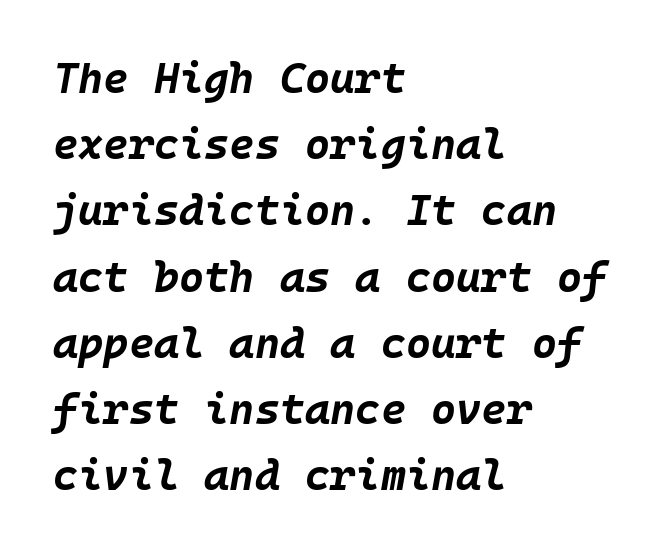
Caption: multi-line text, flush left, ragged right. The leading is moderate, giving the passage an even texture. Its strokes are broad and dark, the hallmark of bold type. Plain, unruled lines of type. The rendering applies a slant to the glyphs. Tracking here is standard; glyphs follow each other at the usual distance.
